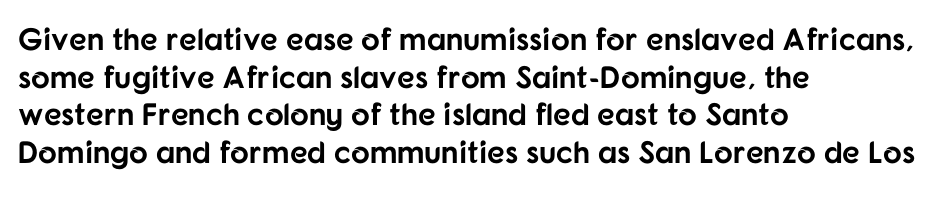
The rendering uses natural spacing where letterforms have individual widths. The lettering stays uniformly vertical, giving the passage a roman look. These lines stack with their left ends in a neat column. Letterform terminals end flat and unadorned throughout the passage. Pretty heavy lettering here — definitely bold. The string is rendered with underlining switched off.
